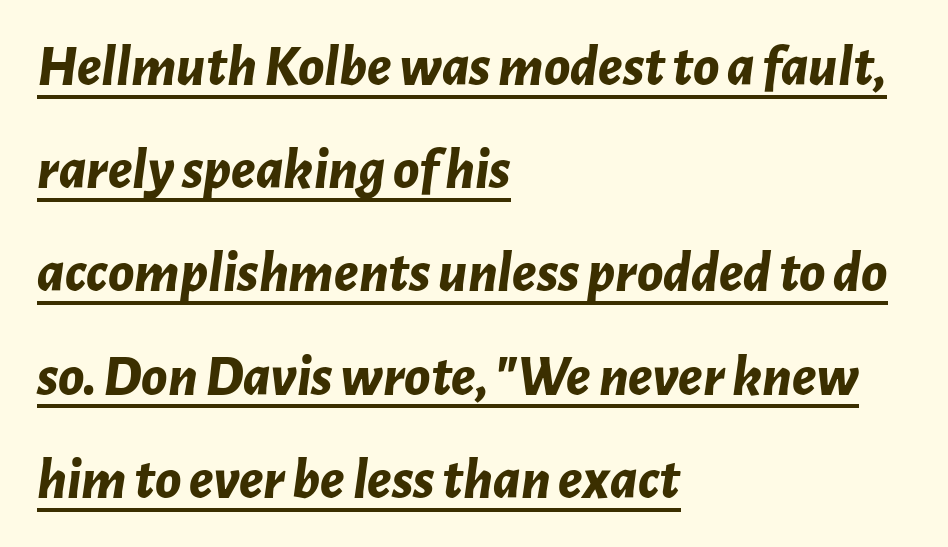
The image shows 59 px bold type, italic (leaning right); set left-aligned, line spacing 1.75x, normal letter spacing, underlined; low stroke contrast and a medium x-height.
